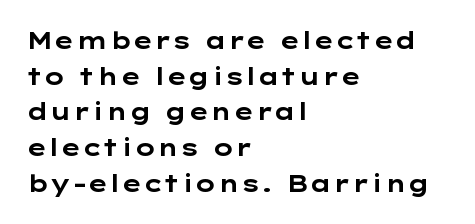
Q: Is the text bold? A: Yes.
Q: Is the text italic (slanted)? A: No, it is upright.
Q: Is the text underlined? A: No.
Q: How is the paragraph aligned? A: Left-aligned.
Q: Is the spacing between letters normal or unusually wide? A: Normal.
Q: Is the spacing between lines tight, normal or loose? A: Normal.
